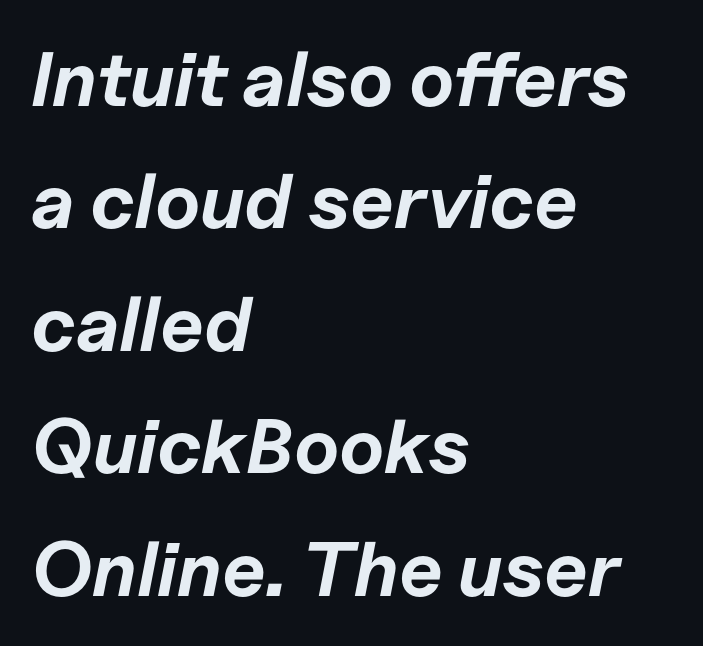
{"italic": "yes", "lean": "right", "slant_degrees": 11, "bold": "yes", "weight": "bold", "width": "normal", "stroke_contrast": "low", "x_height": "medium", "monospaced": "no", "underline": "no", "align": "left", "line_spacing": "normal", "line_spacing_ratio": 1.59, "letter_spacing": "normal", "letter_spacing_em": 0.0, "glyph_px": 77}
